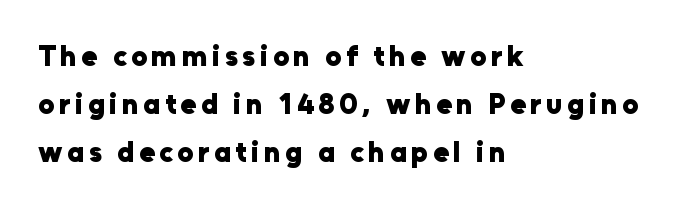
{"serif": "no", "italic": "no", "bold": "yes", "weight": "heavy", "width": "normal", "stroke_contrast": "low", "x_height": "medium", "monospaced": "no", "underline": "no", "align": "left", "line_spacing": "normal", "line_spacing_ratio": 1.65, "glyph_px": 29}
